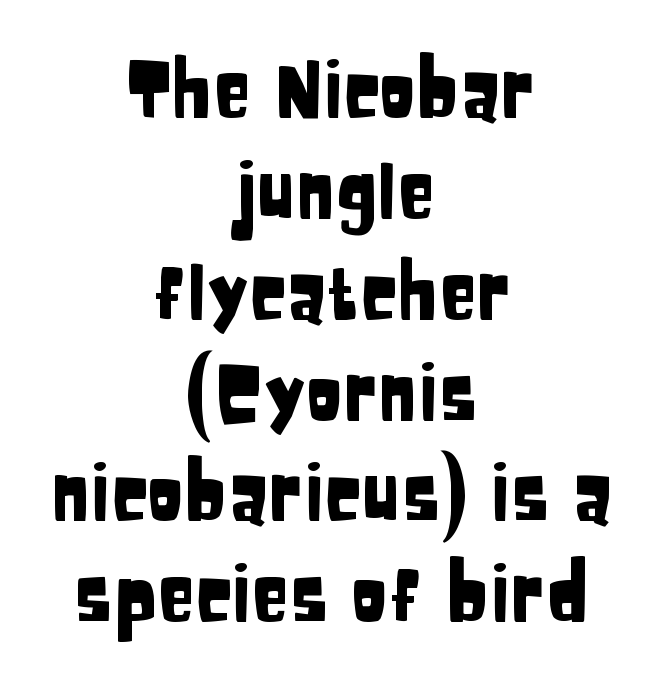
Q: Is the text italic (slanted)? A: No, it is upright.
Q: Is the typeface a serif or a sans-serif typeface? A: Sans-serif.
Q: Is the text underlined? A: No.
Q: How is the paragraph aligned? A: Centered.
Q: Is the spacing between letters normal or unusually wide? A: Normal.
Q: Is the spacing between lines tight, normal or loose? A: Normal.
Q: Width (condensed, normal, or wide)? A: Condensed.
Q: Stroke contrast? A: Low.
Q: x-height? A: Large.
Q: Monospaced? A: No.
